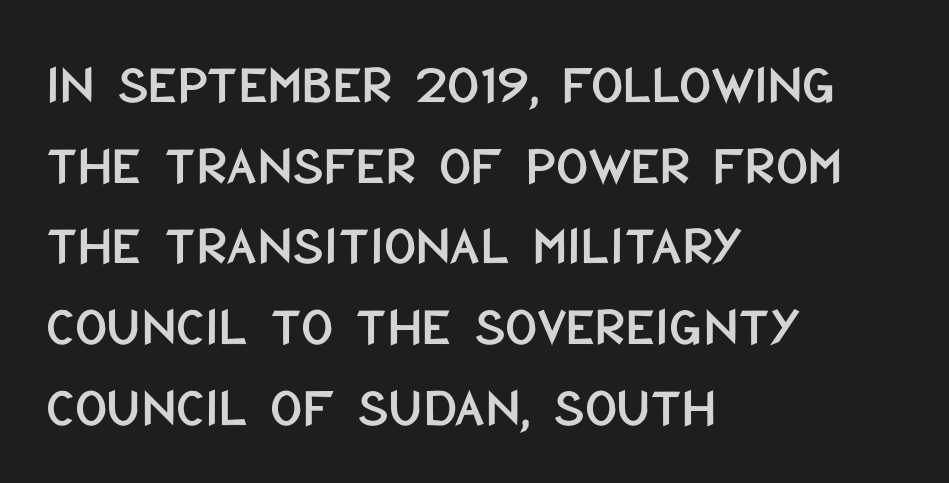
{"serif": "no", "italic": "no", "width": "condensed", "stroke_contrast": "low", "x_height": "large", "monospaced": "no", "underline": "no", "align": "left", "line_spacing": "normal", "line_spacing_ratio": 1.44, "letter_spacing": "normal", "letter_spacing_em": 0.0, "glyph_px": 56}
